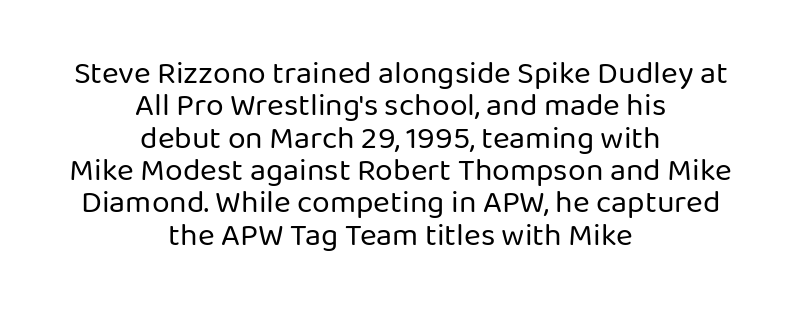
The image shows 32 px regular-weight sans-serif type, upright; set centered, tight line spacing (1.01x), normal letter spacing, not underlined; low stroke contrast and a medium x-height.
